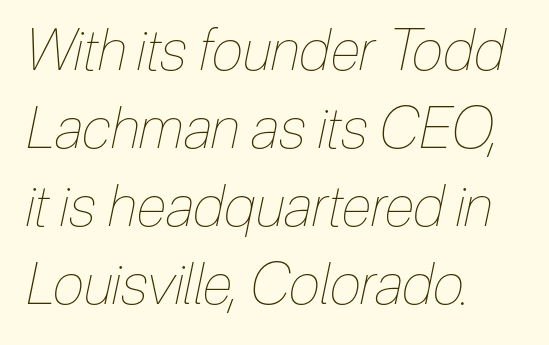
{"italic": "yes", "lean": "right", "slant_degrees": 12, "bold": "no", "weight": "thin", "width": "condensed", "stroke_contrast": "low", "x_height": "medium", "monospaced": "no", "underline": "no", "align": "left", "line_spacing": "normal", "line_spacing_ratio": 1.37, "letter_spacing": "normal", "letter_spacing_em": 0.0, "glyph_px": 57}
